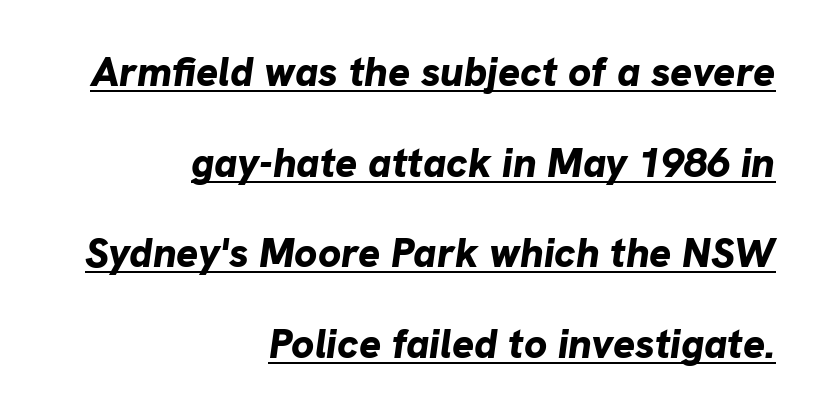
Q: Is the text bold? A: Yes.
Q: Is the text italic (slanted)? A: Yes, it leans right by about 8 degrees.
Q: Is the text underlined? A: Yes.
Q: How is the paragraph aligned? A: Right-aligned.
Q: Is the spacing between letters normal or unusually wide? A: Normal.
Q: Is the spacing between lines tight, normal or loose? A: Loose.
Q: Width (condensed, normal, or wide)? A: Normal.
Q: Stroke contrast? A: Low.
Q: x-height? A: Medium.
Q: Monospaced? A: No.
